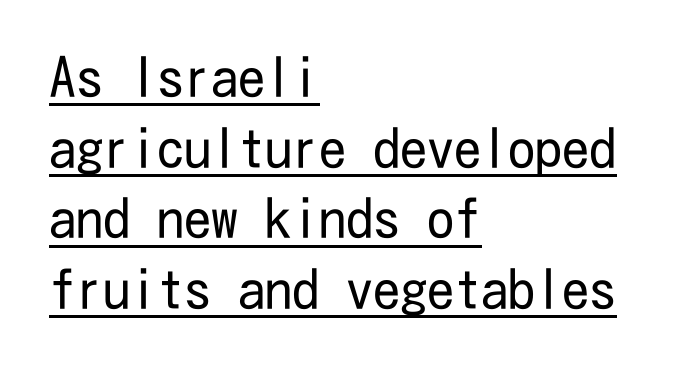
{"serif": "no", "italic": "no", "bold": "no", "weight": "regular", "width": "condensed", "stroke_contrast": "low", "x_height": "medium", "underline": "yes", "align": "left", "line_spacing": "normal", "line_spacing_ratio": 1.31, "letter_spacing": "normal", "letter_spacing_em": 0.0, "glyph_px": 54}
